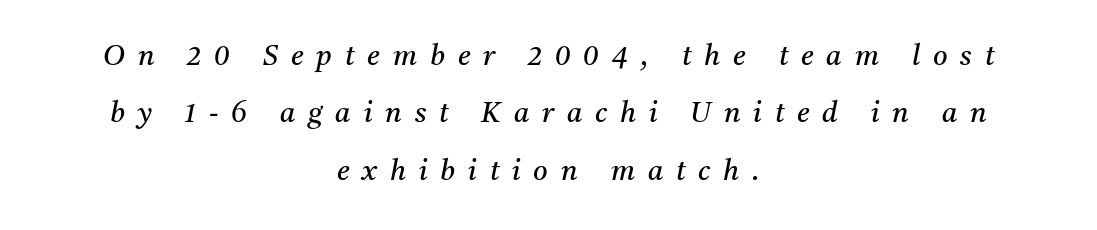
The image shows 28 px regular-weight serif type, italic (leaning right); set centered, loose line spacing (2.05x), unusually wide letter spacing (+0.46 em), not underlined; medium stroke contrast and a medium x-height.
